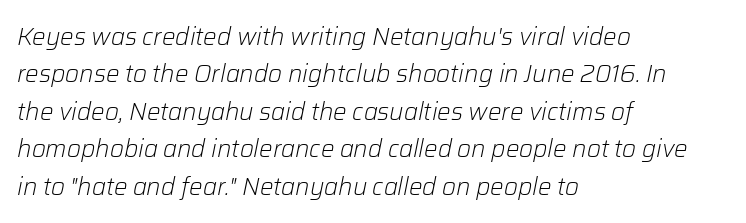
{"italic": "yes", "lean": "right", "slant_degrees": 12, "bold": "no", "underline": "no", "align": "left", "line_spacing": "normal", "line_spacing_ratio": 1.56, "letter_spacing": "normal", "letter_spacing_em": 0.0, "glyph_px": 24}
